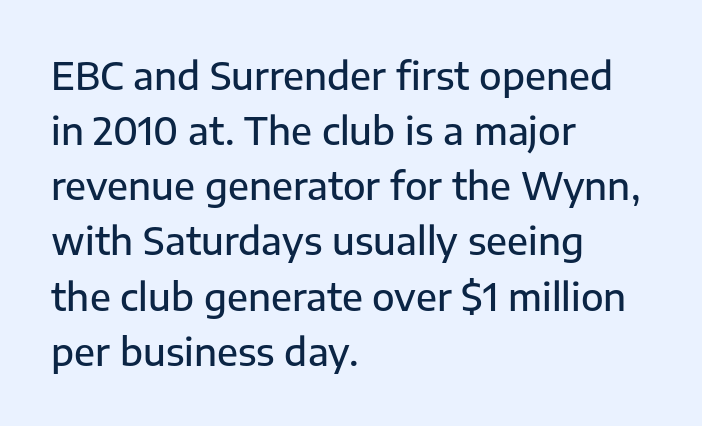
{"serif": "no", "italic": "no", "bold": "semi", "weight": "semibold", "width": "normal", "stroke_contrast": "low", "x_height": "medium", "monospaced": "no", "underline": "no", "align": "left", "line_spacing": "normal", "line_spacing_ratio": 1.49, "letter_spacing": "normal", "letter_spacing_em": 0.0, "glyph_px": 37}
